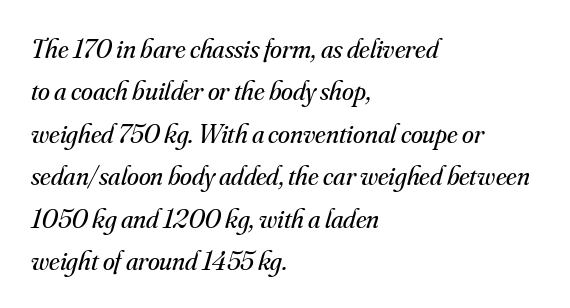
This rendering leaves character spacing at its baseline value. The words here are not underlined. The space between consecutive lines is moderate. The passage is arranged the way most books set body copy — flush left. The weight would be labelled regular, book, light, or lighter still.
